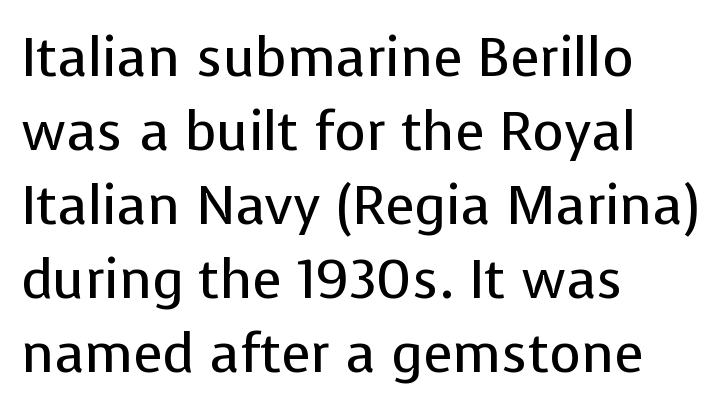
The image shows 54 px regular-weight sans-serif type, upright; set left-aligned, normal line spacing (1.37x), normal letter spacing, not underlined; low stroke contrast and a medium x-height.
